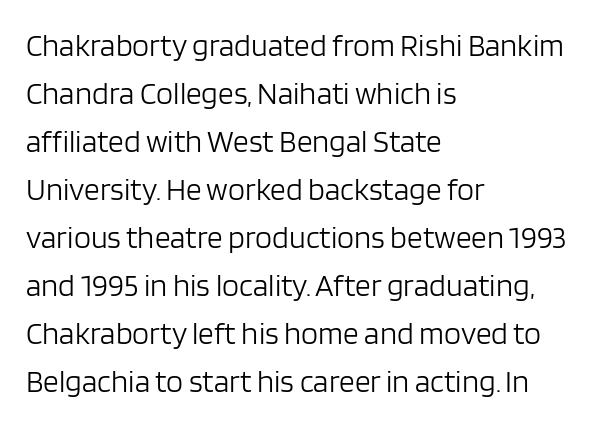
The image shows 31 px light sans-serif type, upright; set left-aligned, normal line spacing (1.55x), normal letter spacing, not underlined; low stroke contrast and a large x-height.
